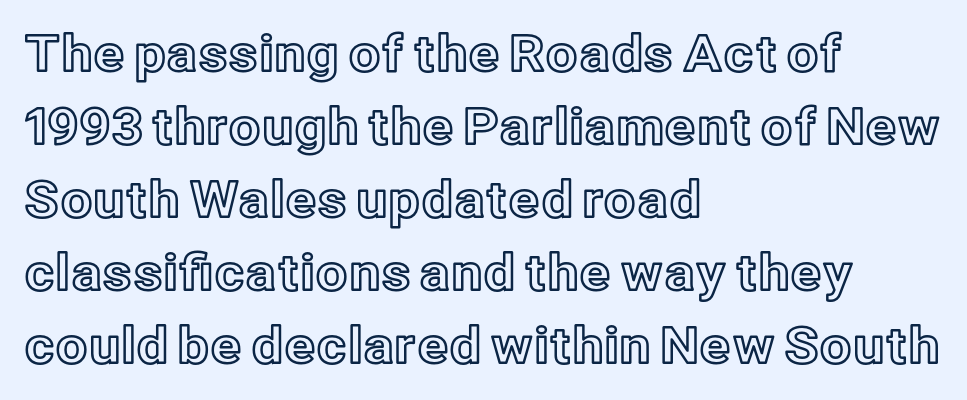
The image shows 50 px text type, upright; set left-aligned, normal line spacing (1.46x), normal letter spacing, not underlined; a medium x-height.
